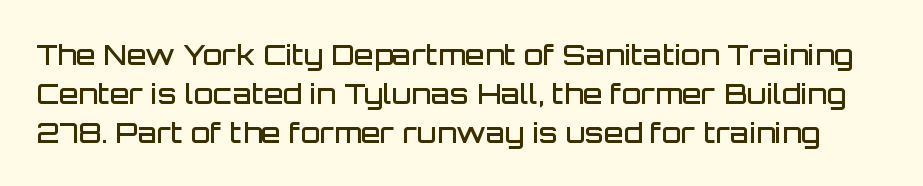
Q: Is the text bold? A: Semi-bold.
Q: Is the text italic (slanted)? A: No, it is upright.
Q: Is the typeface a serif or a sans-serif typeface? A: Sans-serif.
Q: Is the text underlined? A: No.
Q: Is the spacing between letters normal or unusually wide? A: Normal.
Q: Is the spacing between lines tight, normal or loose? A: Normal.
Q: Width (condensed, normal, or wide)? A: Normal.
Q: Stroke contrast? A: Low.
Q: x-height? A: Large.
Q: Monospaced? A: No.
